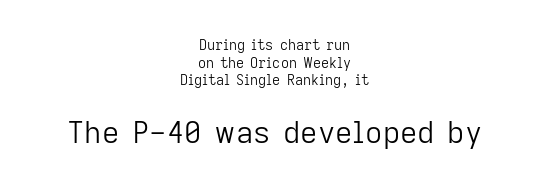
Serif or sans? Sans — the stroke terminals are bare. Does extra space separate the letters? No, they use regular spacing. The rendering uses natural spacing where letterforms have individual widths. Counters stay open thanks to moderate or lighter strokes.
